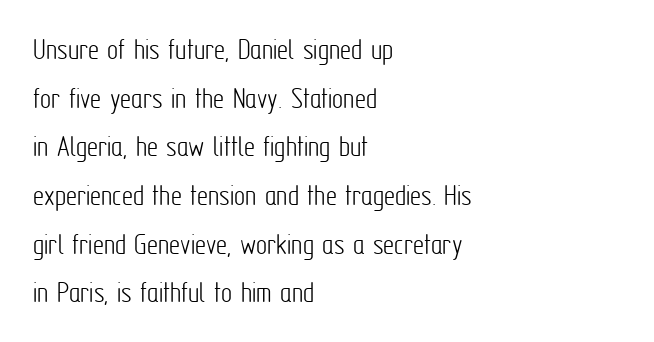
{"serif": "no", "italic": "no", "bold": "no", "weight": "light", "width": "condensed", "stroke_contrast": "low", "x_height": "medium", "monospaced": "no", "underline": "no", "align": "left", "line_spacing": "normal", "line_spacing_ratio": 1.57, "letter_spacing": "normal", "letter_spacing_em": 0.0, "glyph_px": 31}
